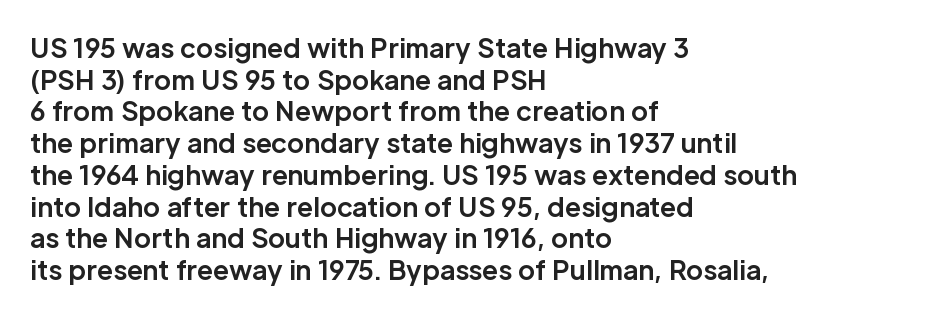
I'd describe the lettering as bold — thick and assertive. Words appear dense and cohesive because spacing is normal. Reading down the block, your eye returns to a fixed left position each line. The lettering holds an erect, upright posture throughout. Descender tails drop into unmarked territory.
